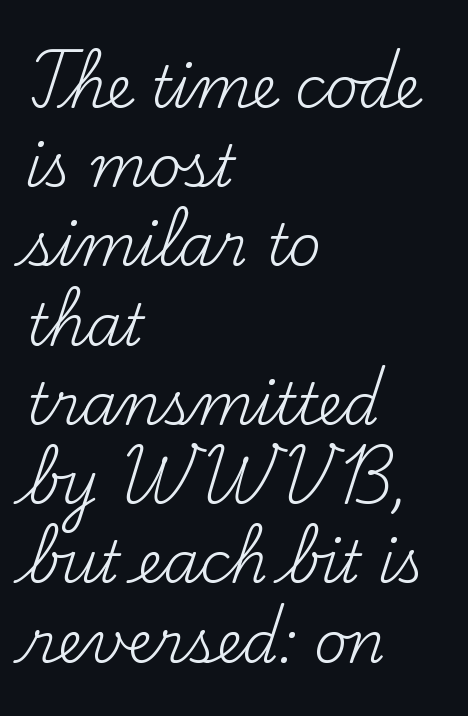
The image shows 57 px regular-weight serif type; set left-aligned, normal line spacing (1.39x), normal letter spacing, not underlined; medium stroke contrast and a small x-height.
